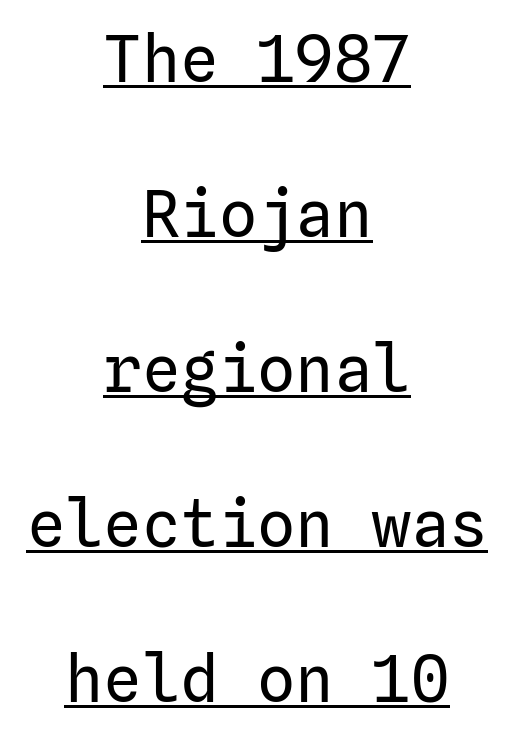
Q: Is the text bold? A: No.
Q: Is the text italic (slanted)? A: No, it is upright.
Q: Is the typeface a serif or a sans-serif typeface? A: Sans-serif.
Q: Is the text underlined? A: Yes.
Q: How is the paragraph aligned? A: Centered.
Q: Is the spacing between letters normal or unusually wide? A: Normal.
Q: Is the spacing between lines tight, normal or loose? A: Loose.
Q: Width (condensed, normal, or wide)? A: Normal.
Q: Stroke contrast? A: Low.
Q: x-height? A: Medium.
